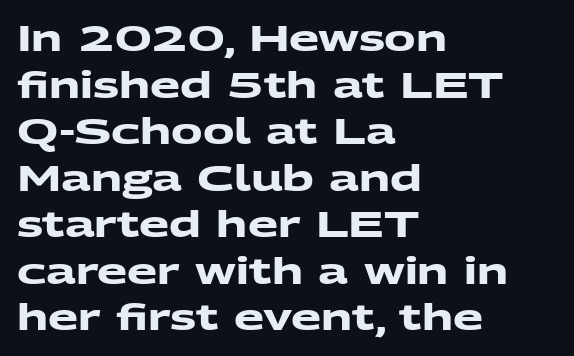
The image shows 35 px heavy, wide sans-serif type; set left-aligned, normal line spacing (1.33x), normal letter spacing, not underlined; medium stroke contrast and a medium x-height.
